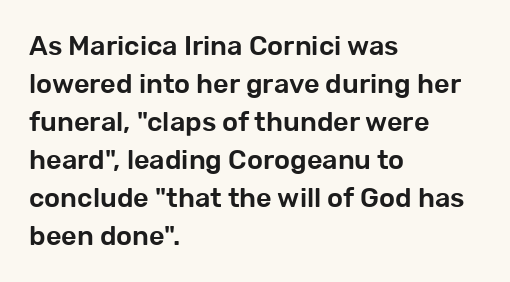
Q: Is the text italic (slanted)? A: No, it is upright.
Q: Is the text underlined? A: No.
Q: How is the paragraph aligned? A: Left-aligned.
Q: Is the spacing between letters normal or unusually wide? A: Normal.
Q: Is the spacing between lines tight, normal or loose? A: Normal.
